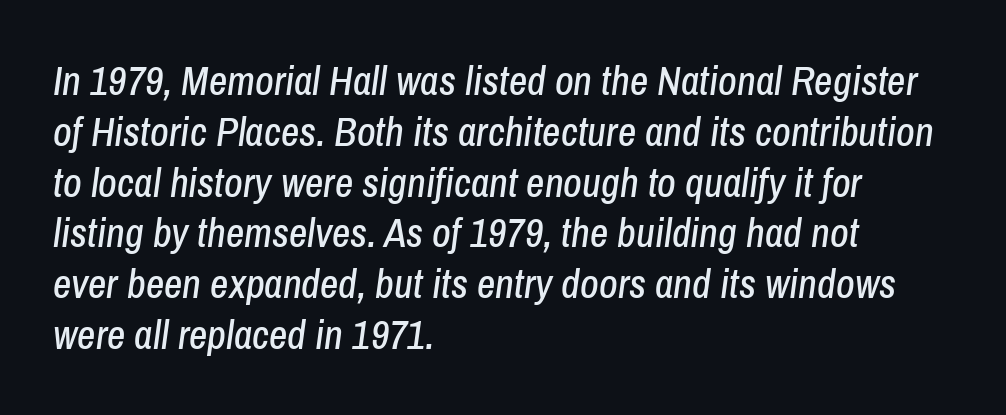
This sample has the flowing, uneven cadence of proportional lettering. These lines are set flush left with a ragged right edge. The space between consecutive lines is moderate. Quick note: italic.
